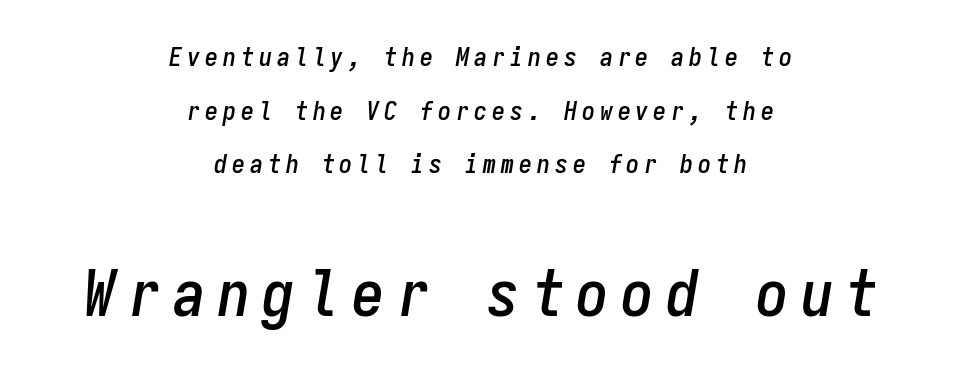
The glyphs are unaccompanied by any horizontal stroke below them. Compared with a flush-left layout, this one balances lines on the center instead. Scale increases going downward across the two blocks. These lines are rendered in a fixed-pitch font.
